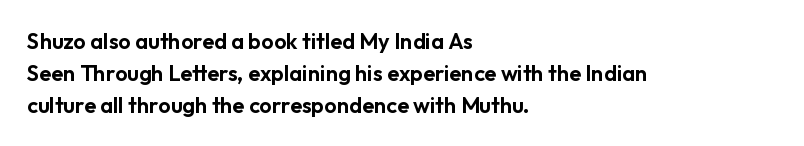
Left-aligned paragraph, ragged on the right. Rendered with straight, roman letterforms. Successive baselines arrive at the customary interval. Descenders are the only things crossing below the line. Is the letter spacing exaggerated? No — it looks like the ordinary default.
